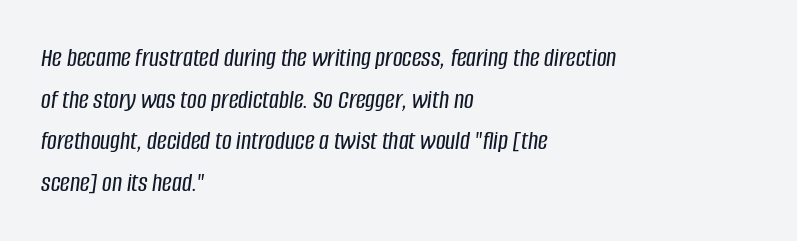
Q: Is the text italic (slanted)? A: Yes, it leans right by about 8 degrees.
Q: Is the text underlined? A: No.
Q: How is the paragraph aligned? A: Left-aligned.
Q: Is the spacing between letters normal or unusually wide? A: Normal.
Q: Is the spacing between lines tight, normal or loose? A: Normal.
